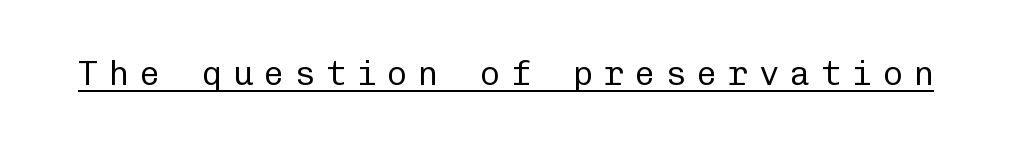
Q: Is the text bold? A: No.
Q: Is the text italic (slanted)? A: No, it is upright.
Q: Is the typeface a serif or a sans-serif typeface? A: Sans-serif.
Q: Is the text underlined? A: Yes.
Q: Is the spacing between letters normal or unusually wide? A: Unusually wide.
Q: Width (condensed, normal, or wide)? A: Normal.
Q: Stroke contrast? A: Low.
Q: x-height? A: Medium.
Q: Monospaced? A: Yes.
